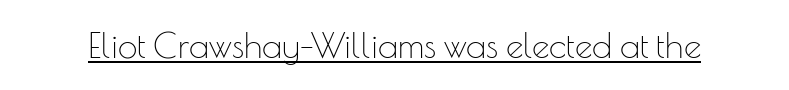
Q: Is the text bold? A: No.
Q: Is the text italic (slanted)? A: No, it is upright.
Q: Is the typeface a serif or a sans-serif typeface? A: Sans-serif.
Q: Is the text underlined? A: Yes.
Q: Is the spacing between letters normal or unusually wide? A: Normal.
Q: Width (condensed, normal, or wide)? A: Normal.
Q: Stroke contrast? A: Low.
Q: x-height? A: Small.
Q: Monospaced? A: No.
